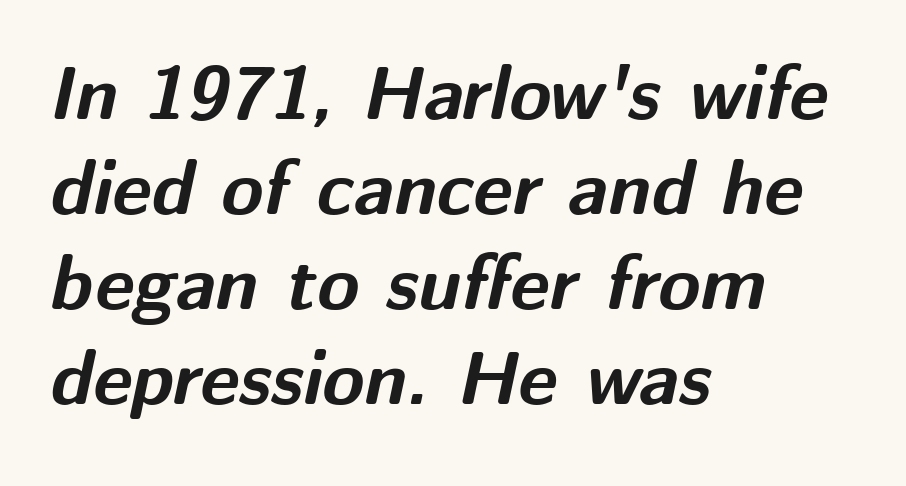
The image shows 76 px bold type, italic (leaning right); set left-aligned, normal line spacing (1.25x), normal letter spacing, not underlined; medium stroke contrast and a medium x-height.
